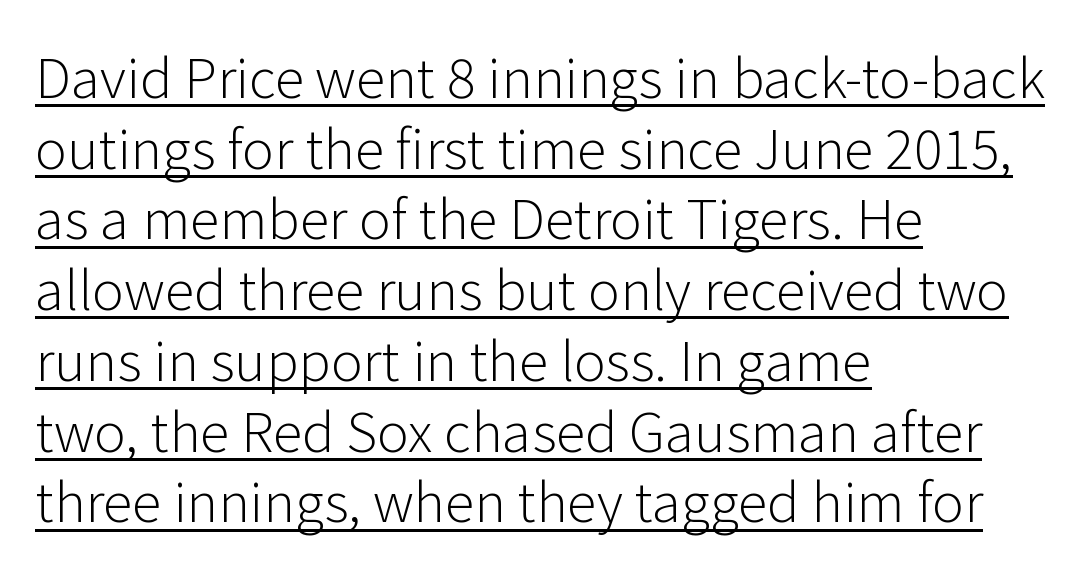
The image shows 54 px light sans-serif type, upright; set left-aligned, normal line spacing (1.31x), normal letter spacing, underlined; low stroke contrast and a medium x-height.
